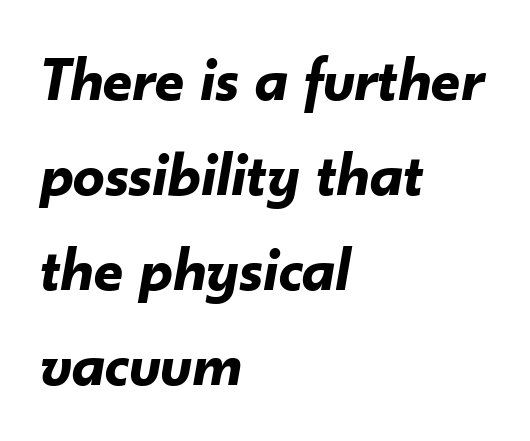
The image shows 63 px bold type, italic (leaning right); set left-aligned, normal line spacing (1.51x), normal letter spacing, not underlined; low stroke contrast and a small x-height.
